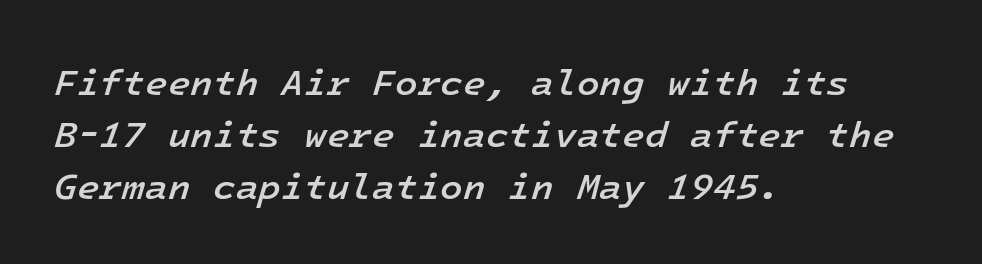
Regular leading. All the whitespace from short lines collects on the right. Rule under the text: the space is simply empty. No extra tracking has been applied to these lines. Note the uniform advance width — an 'i' takes as much space as an 'm'. Typesetter's note: demi weight, one step under bold.
